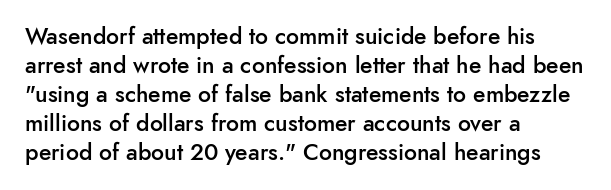
{"italic": "no", "bold": "semi", "underline": "no", "align": "left", "line_spacing": "normal", "line_spacing_ratio": 1.26, "letter_spacing": "normal", "letter_spacing_em": 0.0, "glyph_px": 23}
